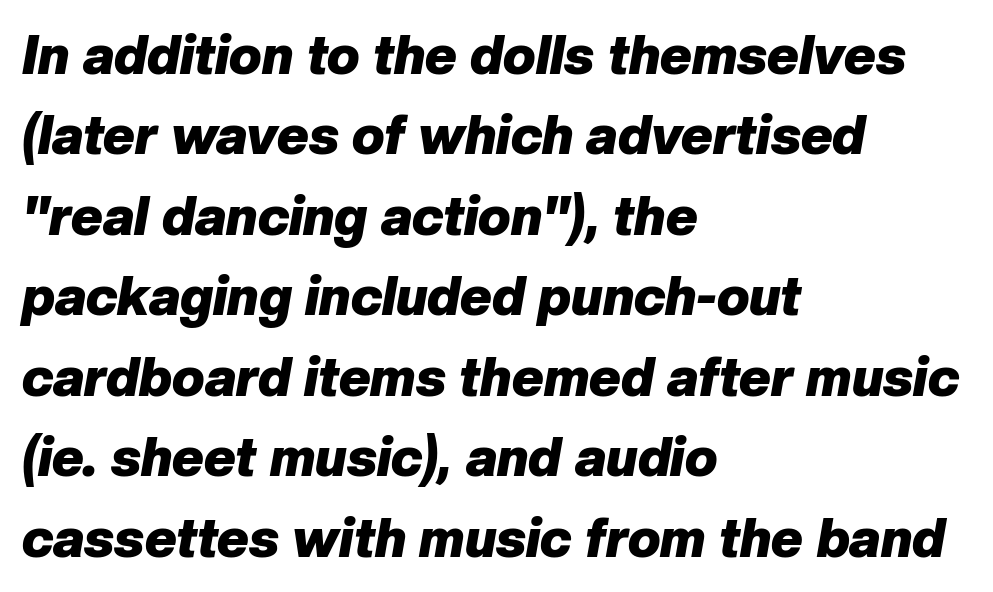
{"italic": "yes", "lean": "right", "slant_degrees": 10, "bold": "yes", "weight": "heavy", "width": "normal", "stroke_contrast": "low", "x_height": "medium", "monospaced": "no", "underline": "no", "align": "left", "line_spacing": "normal", "line_spacing_ratio": 1.49, "letter_spacing": "normal", "letter_spacing_em": 0.0, "glyph_px": 54}
